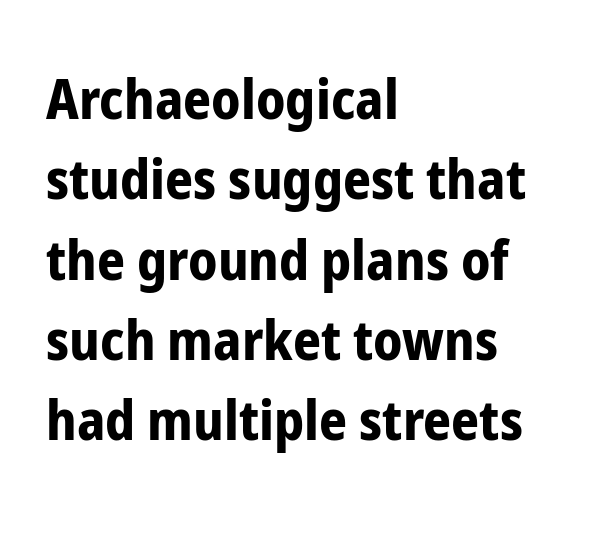
{"serif": "no", "italic": "no", "bold": "yes", "weight": "bold", "width": "condensed", "stroke_contrast": "low", "x_height": "medium", "monospaced": "no", "underline": "no", "align": "left", "line_spacing": "normal", "line_spacing_ratio": 1.46, "letter_spacing": "normal", "letter_spacing_em": 0.0, "glyph_px": 55}
